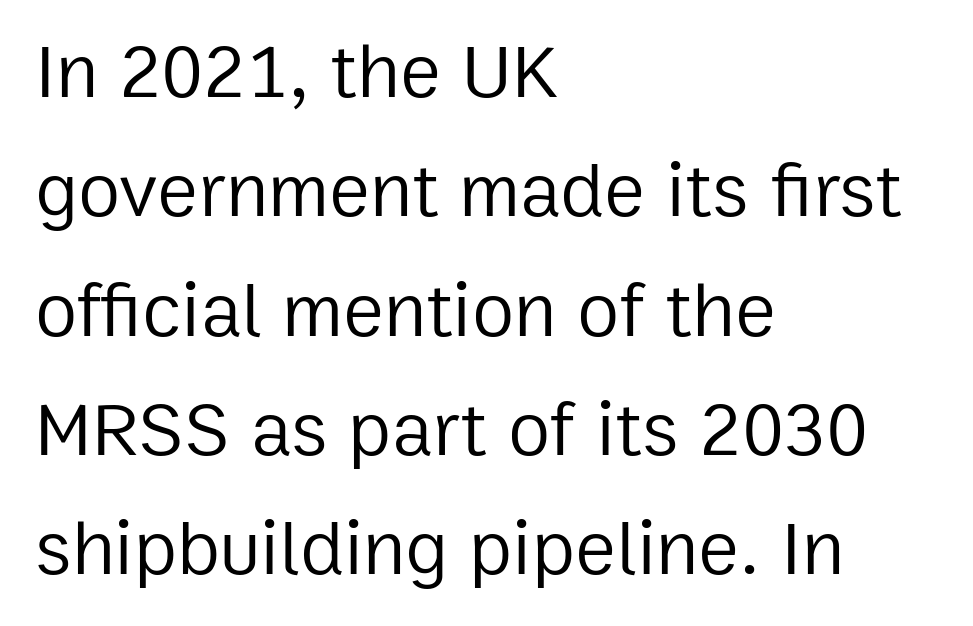
Horizontal bands of white between lines are of average thickness. Type without underlining. You can tell from the bare stems that sans-serif type was used. Words appear dense and cohesive because spacing is normal. The letterforms sit at book weight or below. Is the block centered? No — it sits flush against the left margin.
